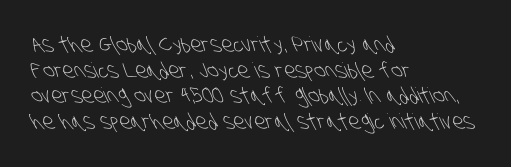
Q: Is the text bold? A: No.
Q: Is the text underlined? A: No.
Q: How is the paragraph aligned? A: Left-aligned.
Q: Is the spacing between letters normal or unusually wide? A: Normal.
